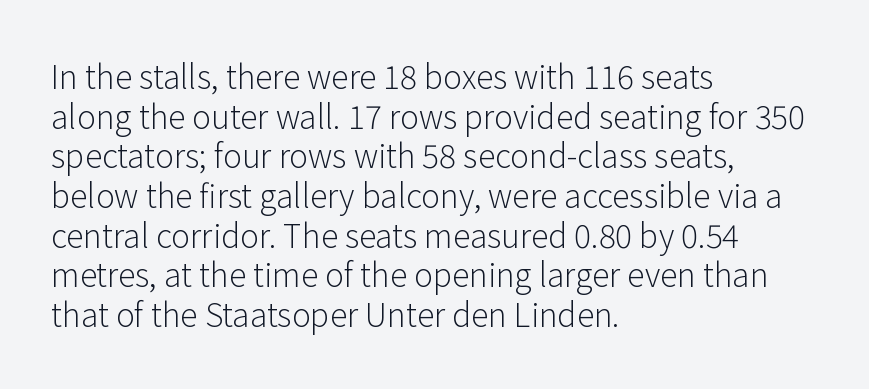
{"serif": "no", "italic": "no", "bold": "no", "weight": "light", "width": "normal", "stroke_contrast": "low", "x_height": "medium", "monospaced": "no", "underline": "no", "align": "left", "line_spacing_ratio": 1.24, "letter_spacing": "normal", "letter_spacing_em": 0.0, "glyph_px": 32}
